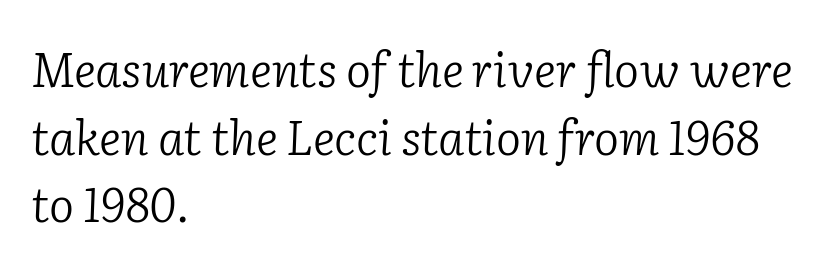
Q: Is the text bold? A: No.
Q: Is the text italic (slanted)? A: Yes, it leans right by about 2 degrees.
Q: Is the typeface a serif or a sans-serif typeface? A: Serif.
Q: Is the text underlined? A: No.
Q: How is the paragraph aligned? A: Left-aligned.
Q: Is the spacing between letters normal or unusually wide? A: Normal.
Q: Is the spacing between lines tight, normal or loose? A: Normal.
Q: Width (condensed, normal, or wide)? A: Normal.
Q: Stroke contrast? A: Low.
Q: x-height? A: Medium.
Q: Monospaced? A: No.
